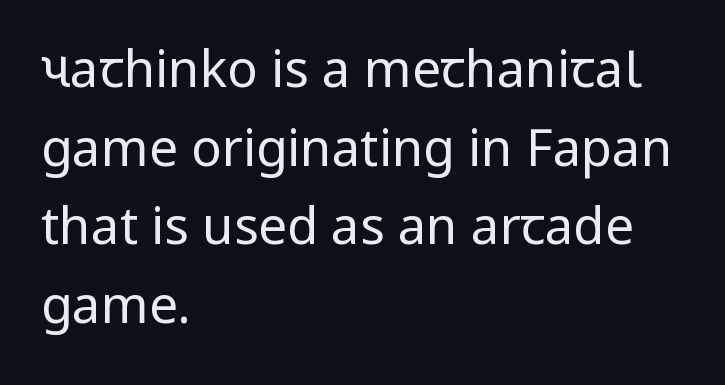
The image shows 51 px regular-weight, condensed sans-serif type, upright; set left-aligned, normal line spacing (1.54x), normal letter spacing, not underlined; low stroke contrast and a large x-height.
